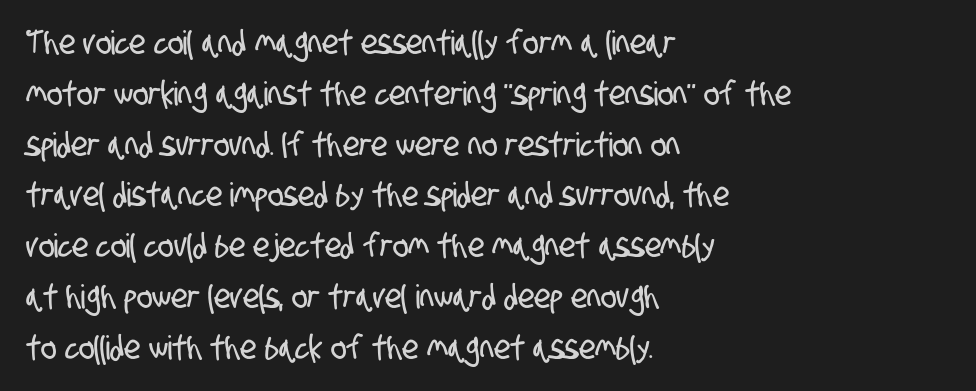
The image shows 33 px condensed sans-serif type; set left-aligned, normal line spacing (1.54x), normal letter spacing, not underlined; low stroke contrast and a large x-height.
